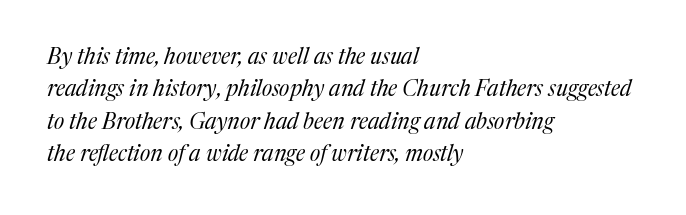
The image shows 22 px text type, italic (leaning right); set left-aligned, normal line spacing (1.47x), normal letter spacing, not underlined.
